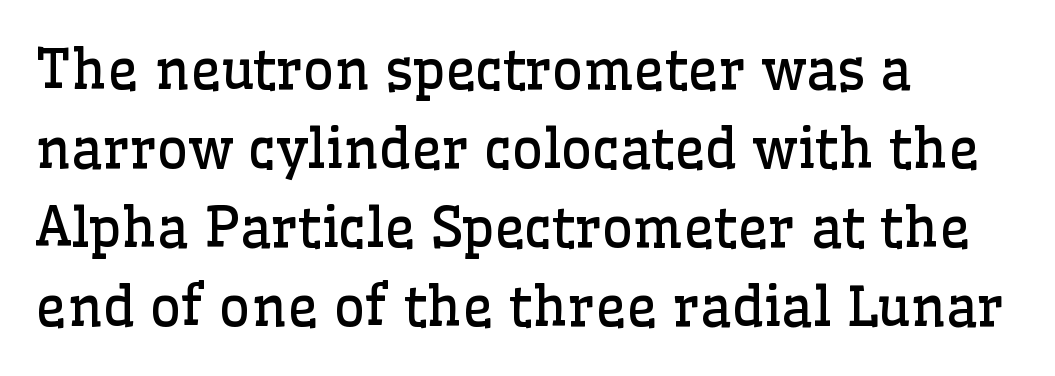
The image shows 54 px regular-weight serif type, upright; set left-aligned, normal line spacing (1.46x), normal letter spacing, not underlined; low stroke contrast and a medium x-height.
